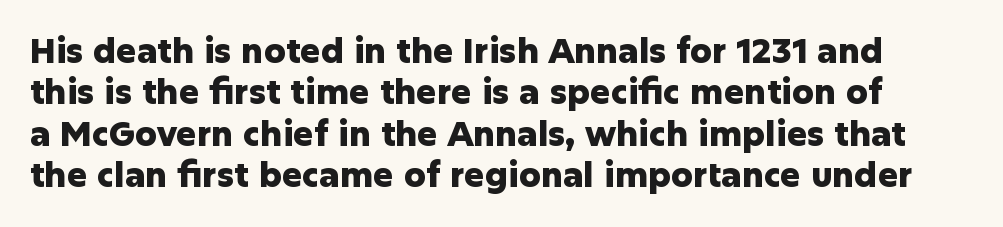
The image shows 34 px heavy sans-serif type, upright; set line spacing 1.22x, normal letter spacing, not underlined; low stroke contrast and a medium x-height.
